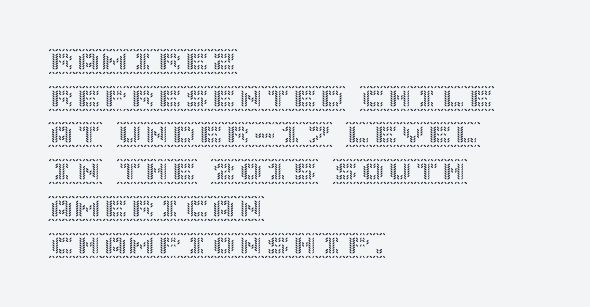
Q: Is the text italic (slanted)? A: No, it is upright.
Q: Is the text underlined? A: No.
Q: How is the paragraph aligned? A: Left-aligned.
Q: Is the spacing between letters normal or unusually wide? A: Normal.
Q: Is the spacing between lines tight, normal or loose? A: Normal.
